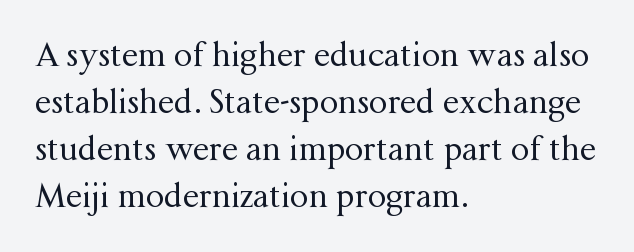
Q: Is the text bold? A: No.
Q: Is the text italic (slanted)? A: No, it is upright.
Q: Is the typeface a serif or a sans-serif typeface? A: Serif.
Q: Is the text underlined? A: No.
Q: How is the paragraph aligned? A: Left-aligned.
Q: Is the spacing between letters normal or unusually wide? A: Normal.
Q: Is the spacing between lines tight, normal or loose? A: Normal.
Q: Width (condensed, normal, or wide)? A: Normal.
Q: Stroke contrast? A: Medium.
Q: x-height? A: Medium.
Q: Monospaced? A: No.
